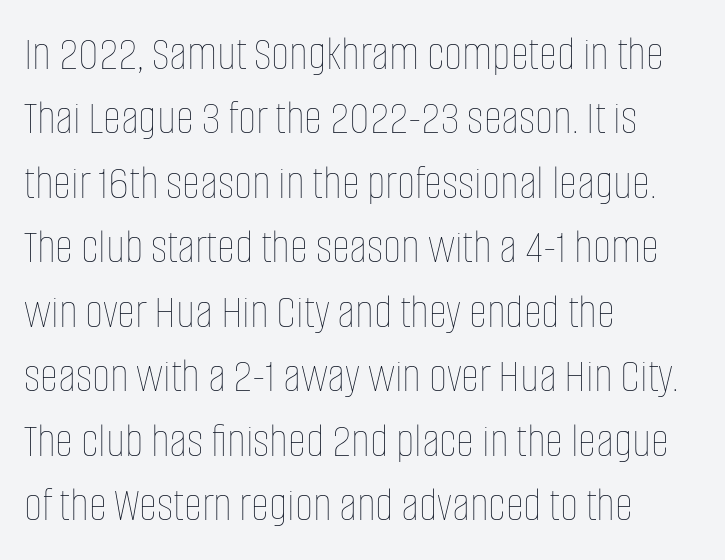
{"italic": "no", "bold": "no", "weight": "thin", "width": "condensed", "stroke_contrast": "low", "x_height": "large", "monospaced": "no", "underline": "no", "align": "left", "line_spacing": "normal", "line_spacing_ratio": 1.29, "letter_spacing": "normal", "letter_spacing_em": 0.0, "glyph_px": 50}
